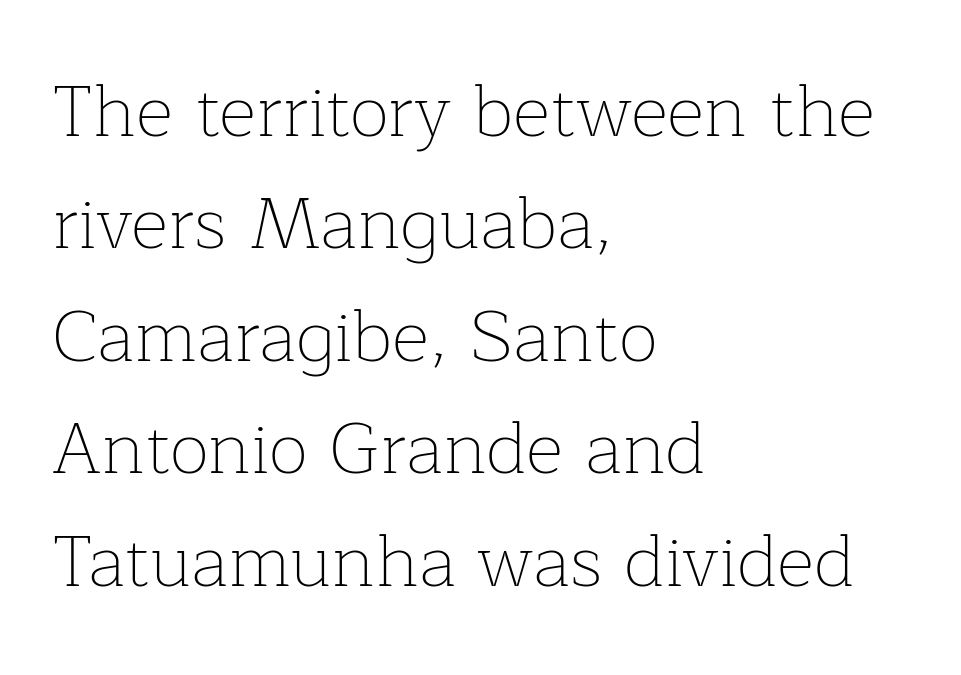
The image shows 73 px thin serif type, upright; set left-aligned, normal line spacing (1.54x), normal letter spacing, not underlined; low stroke contrast and a medium x-height.
